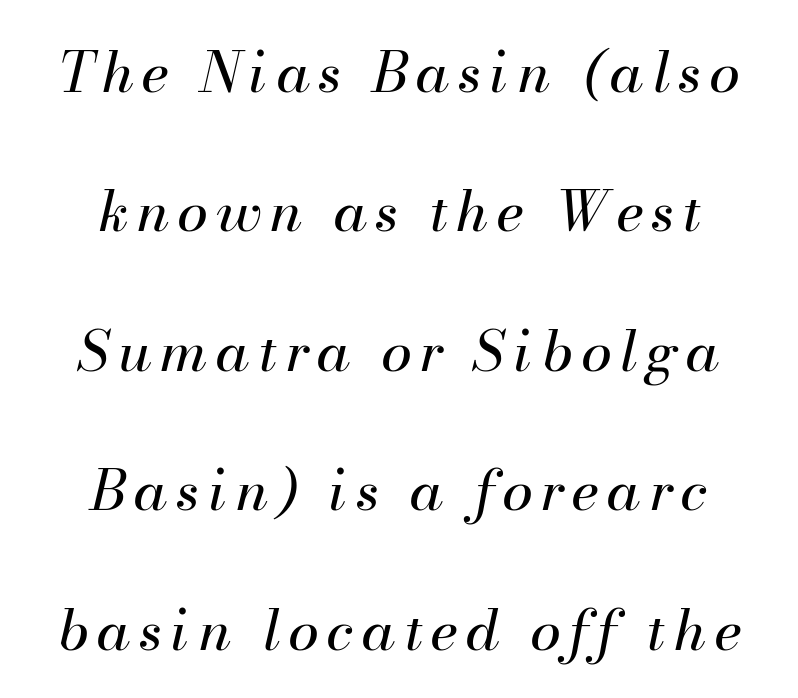
These lines were composed using italics. Each letter keeps its own natural width here, so spacing adapts to shape. The foot of each line stays bare and open. One-word summary of the alignment: center.
